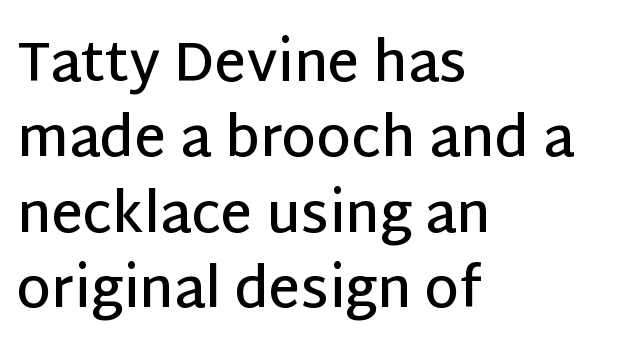
I'd describe the lettering as semibold — firm but not a full bold. This is sans-serif lettering, the kind often seen on screens and signage. Glyph-to-glyph distance matches everyday printed text. These lines were composed using upright roman letters. Here the designer chose a conventional face with non-uniform glyph widths. The lines sit at an ordinary, default distance from one another.
